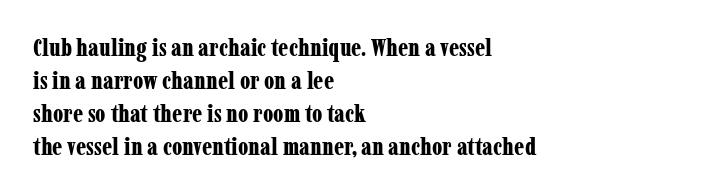
The image shows 24 px bold type, upright; set left-aligned, normal line spacing (1.38x), normal letter spacing, not underlined.
